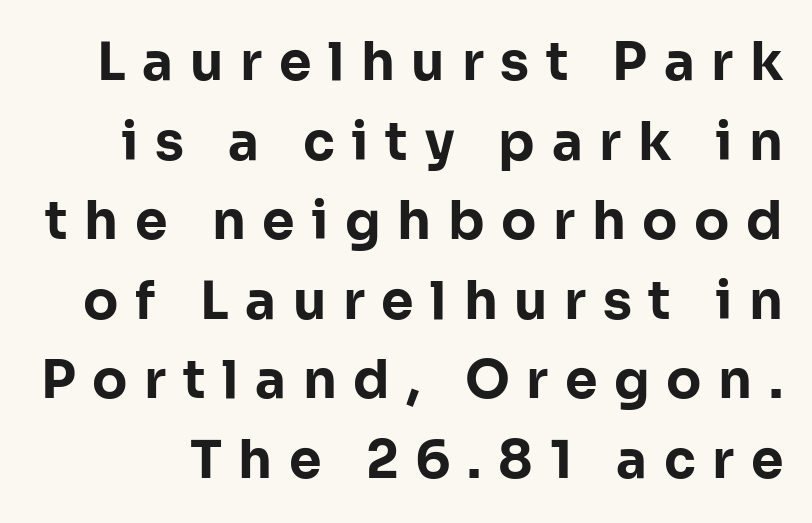
{"serif": "no", "italic": "no", "bold": "yes", "weight": "bold", "width": "normal", "stroke_contrast": "low", "x_height": "medium", "monospaced": "no", "underline": "no", "line_spacing": "normal", "line_spacing_ratio": 1.53, "letter_spacing": "wide", "letter_spacing_em": 0.32, "glyph_px": 52}
